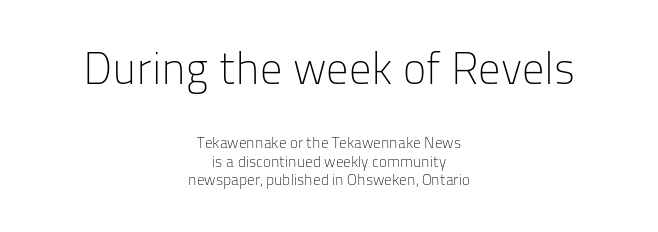
The image shows 44 px light sans-serif type, upright; set centered, normal line spacing (1.26x), normal letter spacing, not underlined; the first (top) block is 2.93x larger; low stroke contrast and a medium x-height.
